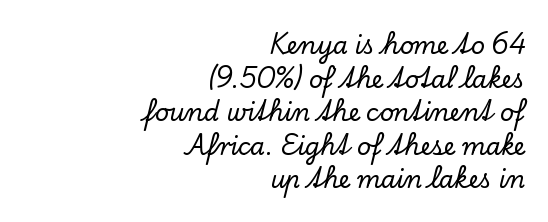
Each new line begins a customary step beneath the previous one. The typesetter chose a ragged-left arrangement here. Between one letter and the next there's only the usual sliver of space. The foot of each line stays bare and open.
